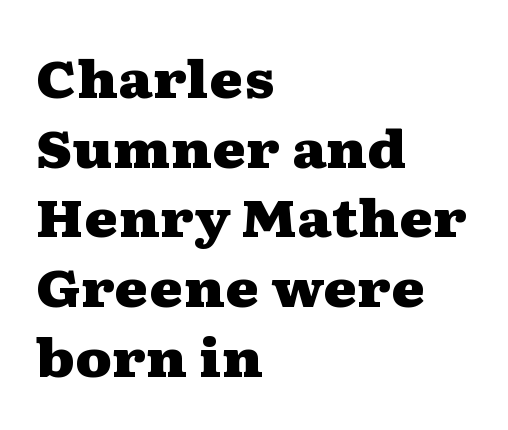
The image shows 52 px heavy, wide serif type, upright; set left-aligned, normal line spacing (1.34x), normal letter spacing, not underlined; medium stroke contrast and a medium x-height.
